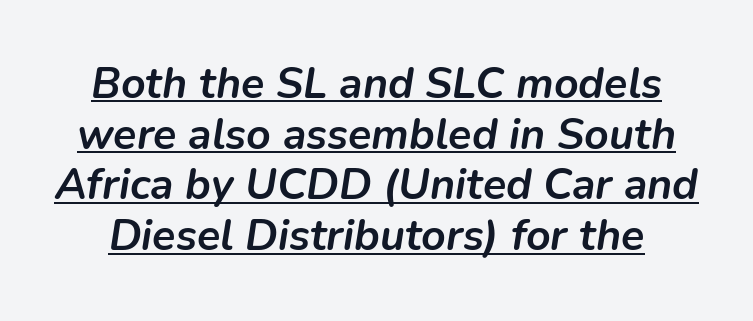
The letters are bold, with thick, heavy strokes. Observe the lean: these are italic letterforms. Glance below the letters and you will spot a drawn line. Nothing unusual about the tracking: characters are spaced as the font intends.
